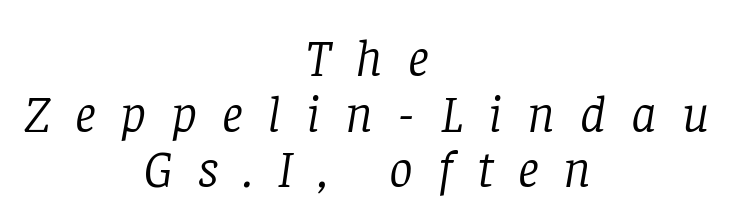
Q: Is the text bold? A: No.
Q: Is the text italic (slanted)? A: Yes, it leans right by about 8 degrees.
Q: Is the typeface a serif or a sans-serif typeface? A: Serif.
Q: Is the text underlined? A: No.
Q: How is the paragraph aligned? A: Centered.
Q: Is the spacing between letters normal or unusually wide? A: Unusually wide.
Q: Is the spacing between lines tight, normal or loose? A: Tight.
Q: Width (condensed, normal, or wide)? A: Normal.
Q: Stroke contrast? A: Low.
Q: x-height? A: Large.
Q: Monospaced? A: No.
